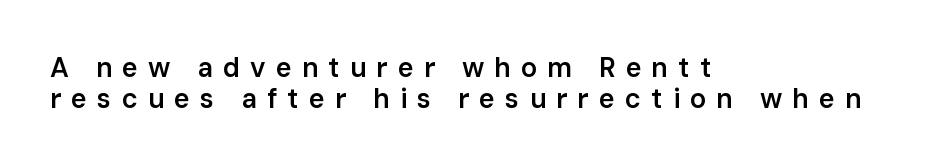
Q: Is the text bold? A: Semi-bold.
Q: Is the text italic (slanted)? A: No, it is upright.
Q: Is the text underlined? A: No.
Q: How is the paragraph aligned? A: Left-aligned.
Q: Is the spacing between letters normal or unusually wide? A: Unusually wide.
Q: Is the spacing between lines tight, normal or loose? A: Tight.
